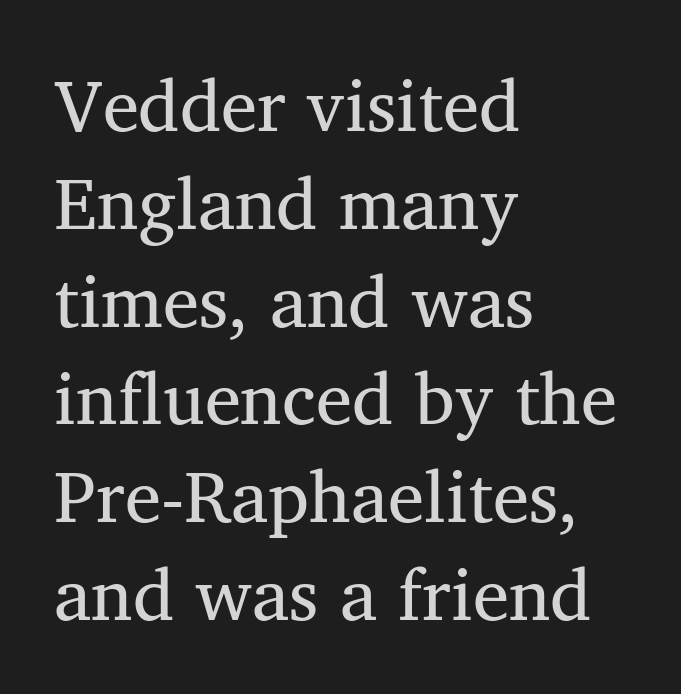
Q: Is the typeface a serif or a sans-serif typeface? A: Serif.
Q: Is the text underlined? A: No.
Q: How is the paragraph aligned? A: Left-aligned.
Q: Is the spacing between letters normal or unusually wide? A: Normal.
Q: Is the spacing between lines tight, normal or loose? A: Normal.
Q: Width (condensed, normal, or wide)? A: Normal.
Q: Stroke contrast? A: Medium.
Q: x-height? A: Medium.
Q: Monospaced? A: No.
